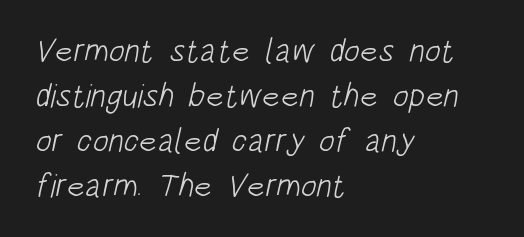
Unlike a traditional serif, this face leaves its strokes unadorned. This reads as an unemphasized weight, regular at the heaviest. The lines sit at an ordinary, default distance from one another. Think of a printed novel: that variable character pitch is what you see here. A classic flush-left, rag-right setting is used for this passage.
